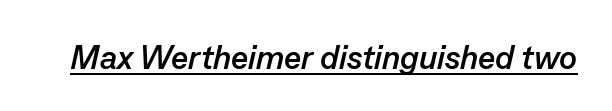
Each word holds together tightly as a unit, with standard inter-letter gaps. Underline: present. Varying glyph widths throughout — classic text-font behaviour. A full-strength bold gives these letters their thick strokes.
